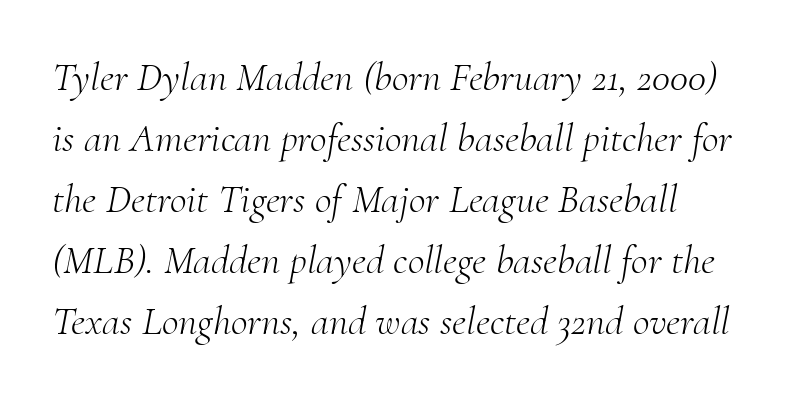
Q: Is the text bold? A: No.
Q: Is the text italic (slanted)? A: Yes, it leans right by about 10 degrees.
Q: Is the typeface a serif or a sans-serif typeface? A: Serif.
Q: Is the text underlined? A: No.
Q: Is the spacing between letters normal or unusually wide? A: Normal.
Q: Is the spacing between lines tight, normal or loose? A: Normal.
Q: Width (condensed, normal, or wide)? A: Normal.
Q: Stroke contrast? A: Medium.
Q: x-height? A: Small.
Q: Monospaced? A: No.
